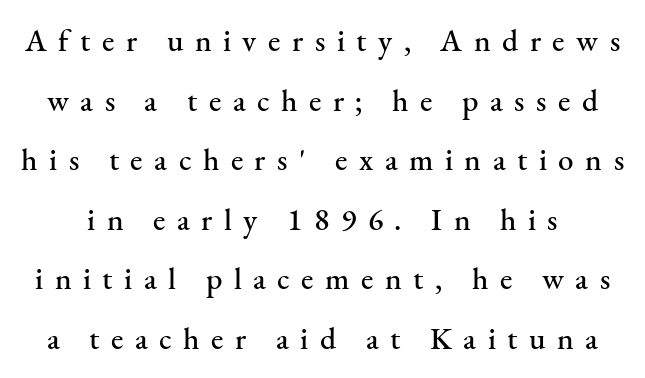
{"serif": "yes", "italic": "no", "width": "normal", "stroke_contrast": "medium", "x_height": "small", "monospaced": "no", "underline": "no", "line_spacing": "loose", "line_spacing_ratio": 1.92, "letter_spacing": "wide", "letter_spacing_em": 0.37, "glyph_px": 31}
